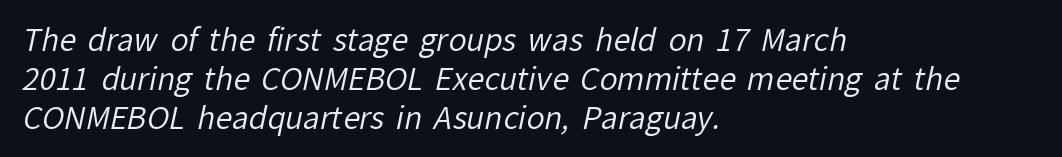
In terms of letterspacing, this is plain default setting. The block of text has a typical density, with ordinary space between rows. Plain, unruled lines of type. Counters stay open thanks to moderate or lighter strokes. Every row of glyphs begins at an identical x-position on the left. Type style note: lacks serifs.
